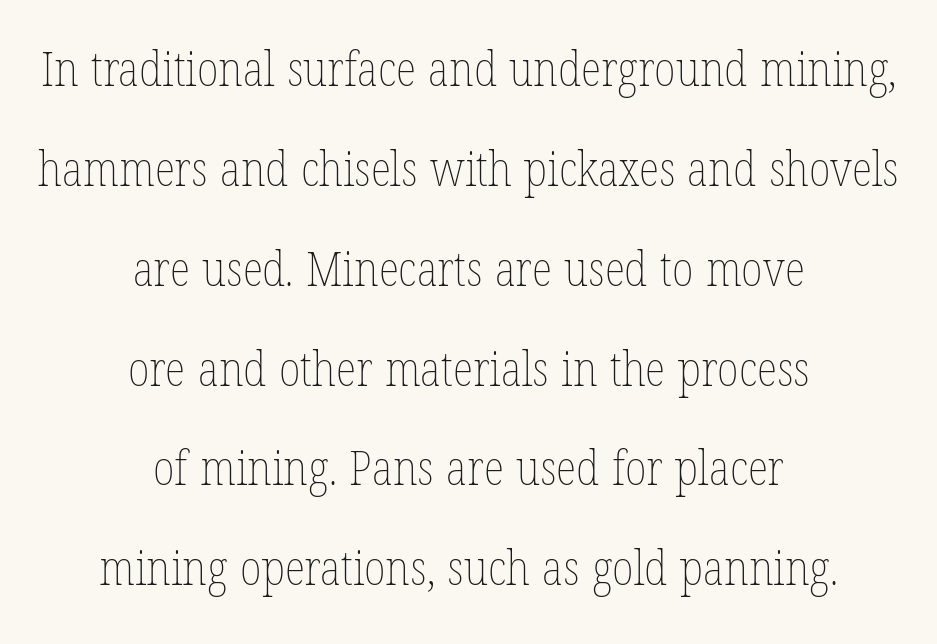
{"italic": "no", "bold": "no", "weight": "thin", "width": "condensed", "stroke_contrast": "low", "x_height": "medium", "monospaced": "no", "underline": "no", "align": "center", "line_spacing": "loose", "line_spacing_ratio": 2.08, "letter_spacing": "normal", "letter_spacing_em": 0.0, "glyph_px": 48}
